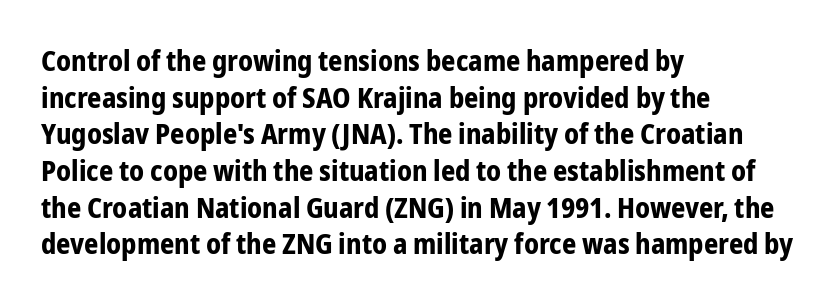
The image shows 28 px bold, condensed sans-serif type, upright; set left-aligned, normal line spacing (1.31x), normal letter spacing, not underlined; low stroke contrast and a medium x-height.
